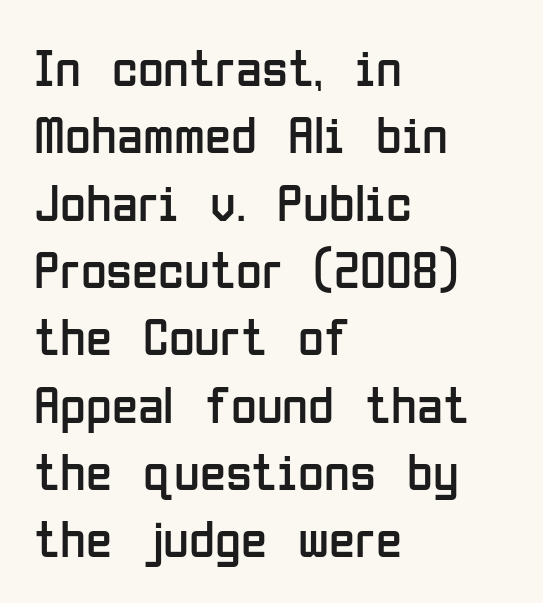
You can tell it's not italic because the verticals are truly vertical. Casual observation: everything's shoved over to the left. Bold? No — there's no thickening of the strokes. The leading is moderate, giving the passage an even texture. Proportional: the letters do not fall into vertical columns. The foot of each line stays bare and open.
